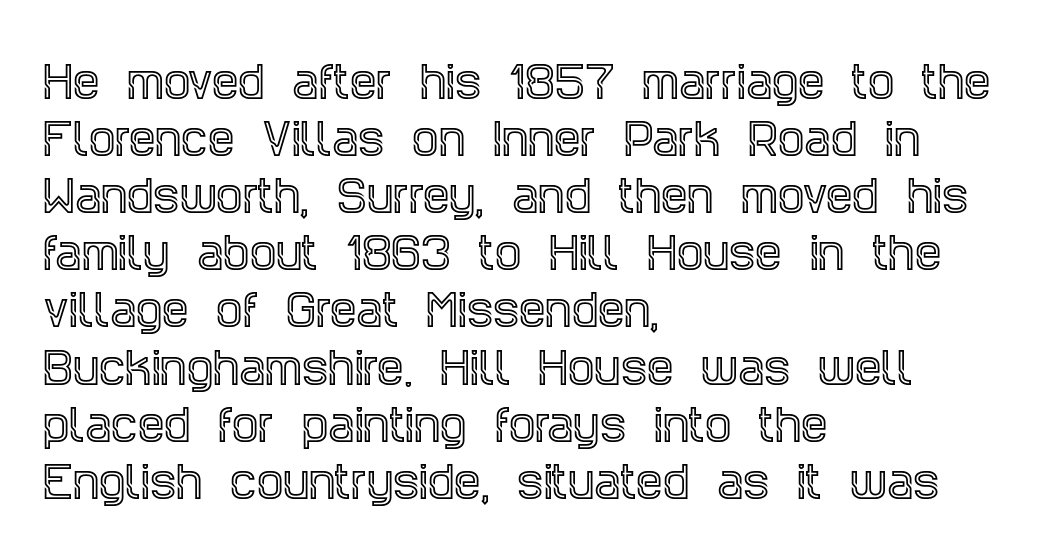
{"serif": "yes", "italic": "no", "width": "condensed", "x_height": "large", "monospaced": "no", "underline": "no", "align": "left", "line_spacing": "normal", "line_spacing_ratio": 1.36, "letter_spacing": "normal", "letter_spacing_em": 0.0, "glyph_px": 42}
